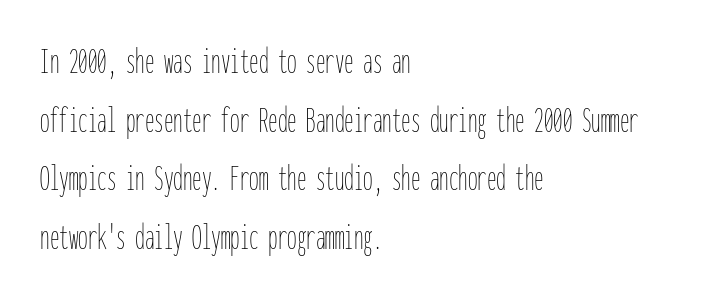
{"italic": "no", "bold": "no", "weight": "thin", "width": "condensed", "stroke_contrast": "low", "x_height": "medium", "monospaced": "yes", "underline": "no", "align": "left", "line_spacing": "normal", "line_spacing_ratio": 1.54, "letter_spacing": "normal", "letter_spacing_em": 0.0, "glyph_px": 38}
